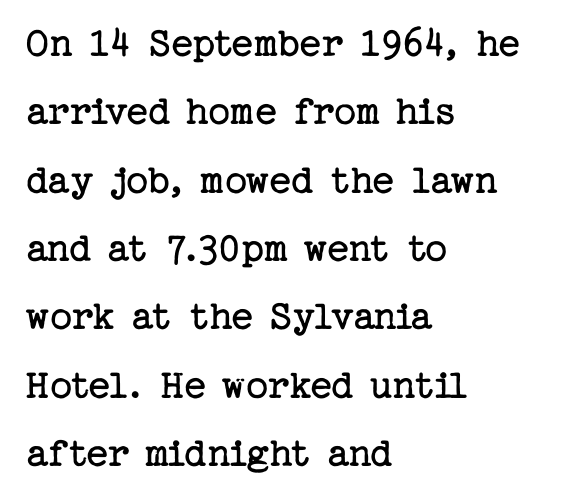
Q: Is the text bold? A: No.
Q: Is the text italic (slanted)? A: No, it is upright.
Q: Is the typeface a serif or a sans-serif typeface? A: Serif.
Q: Is the text underlined? A: No.
Q: How is the paragraph aligned? A: Left-aligned.
Q: Is the spacing between letters normal or unusually wide? A: Normal.
Q: Is the spacing between lines tight, normal or loose? A: Normal.
Q: Width (condensed, normal, or wide)? A: Normal.
Q: Stroke contrast? A: Low.
Q: x-height? A: Medium.
